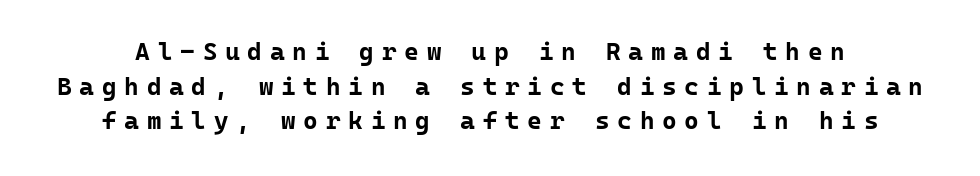
The image shows 25 px bold type, upright; set normal line spacing (1.39x), unusually wide letter spacing (+0.31 em), not underlined.
